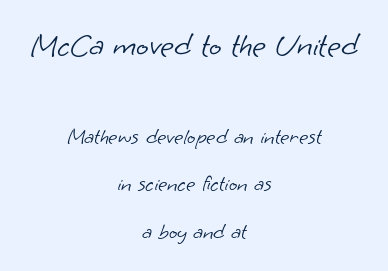
{"serif": "no", "bold": "no", "weight": "light", "width": "normal", "stroke_contrast": "low", "x_height": "small", "monospaced": "no", "underline": "no", "align": "center", "line_spacing": "loose", "line_spacing_ratio": 2.16, "letter_spacing": "normal", "letter_spacing_em": 0.0, "larger_block": "first", "size_ratio": 1.5, "glyph_px": 33}
